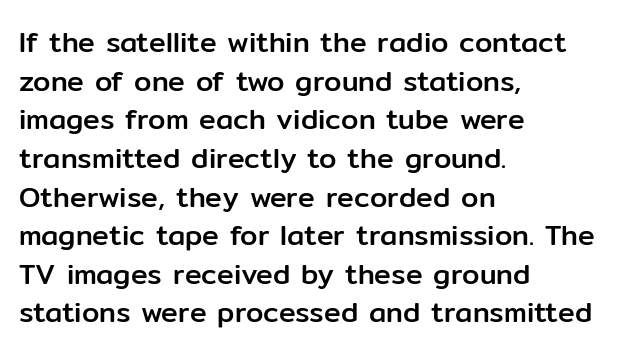
Q: Is the text italic (slanted)? A: No, it is upright.
Q: Is the typeface a serif or a sans-serif typeface? A: Sans-serif.
Q: Is the text underlined? A: No.
Q: How is the paragraph aligned? A: Left-aligned.
Q: Is the spacing between letters normal or unusually wide? A: Normal.
Q: Is the spacing between lines tight, normal or loose? A: Normal.
Q: Width (condensed, normal, or wide)? A: Normal.
Q: Stroke contrast? A: Low.
Q: x-height? A: Medium.
Q: Monospaced? A: No.
